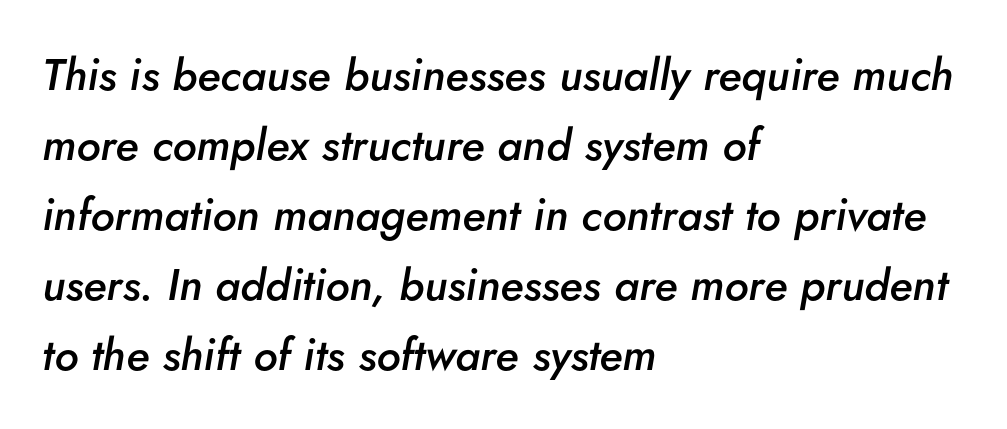
Q: Is the text bold? A: Semi-bold.
Q: Is the text italic (slanted)? A: Yes, it leans right by about 5 degrees.
Q: Is the text underlined? A: No.
Q: How is the paragraph aligned? A: Left-aligned.
Q: Is the spacing between letters normal or unusually wide? A: Normal.
Q: Is the spacing between lines tight, normal or loose? A: Normal.
Q: Width (condensed, normal, or wide)? A: Normal.
Q: Stroke contrast? A: Low.
Q: x-height? A: Small.
Q: Monospaced? A: No.
